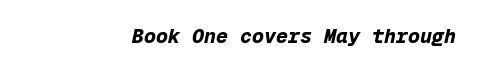
If you drew a line through each stem, it would be angled. A bare baseline throughout the passage. Is the type bold? Yes — the strokes are clearly thick and heavy. Here the glyphs are tracked normally, forming tight word shapes. Is the block centered? No — it sits flush against the right margin.
